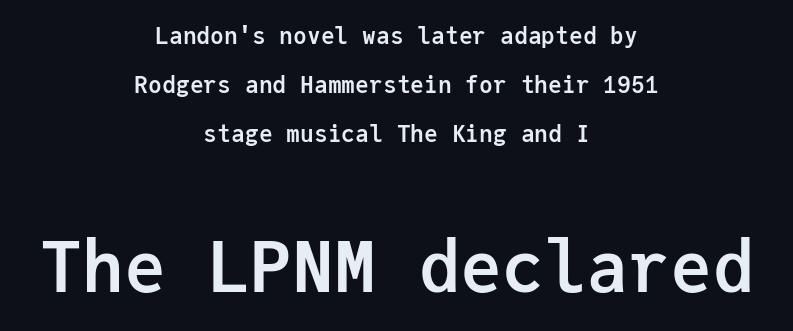
The emphasis by scale lands on block number two, below. Descenders are the only things crossing below the line. Each new line begins a long way beneath the previous one. Serif or sans? Sans — the stroke terminals are bare.
